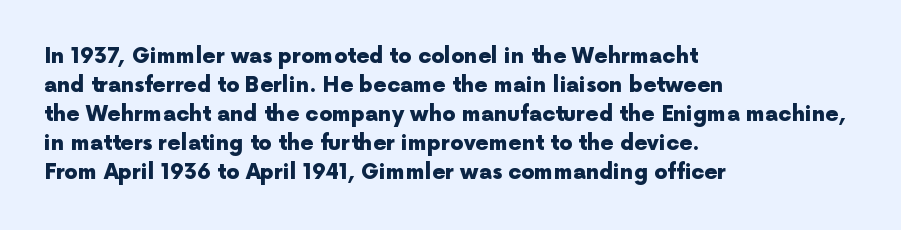
The image shows 21 px bold type, upright; set left-aligned, normal line spacing (1.38x), normal letter spacing, not underlined.
